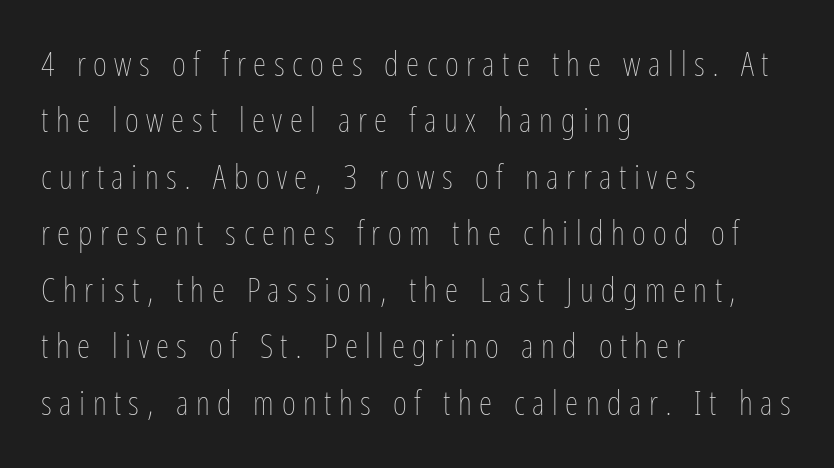
The image shows 34 px thin, condensed type, upright; set left-aligned, normal line spacing (1.66x), unusually wide letter spacing (+0.22 em), not underlined; low stroke contrast and a medium x-height.
